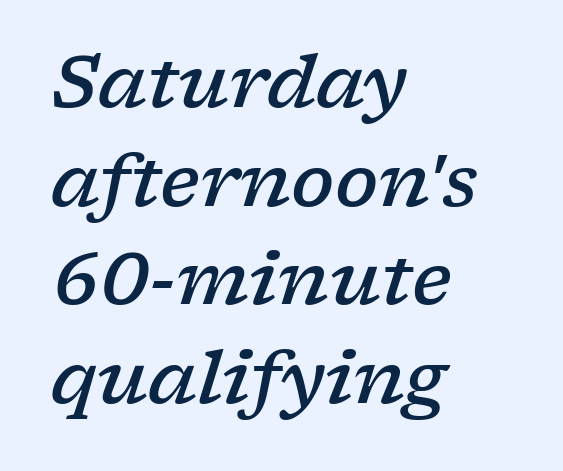
The image shows 72 px semibold, wide serif type, italic (leaning right); set left-aligned, normal line spacing (1.37x), normal letter spacing, not underlined; low stroke contrast and a medium x-height.
